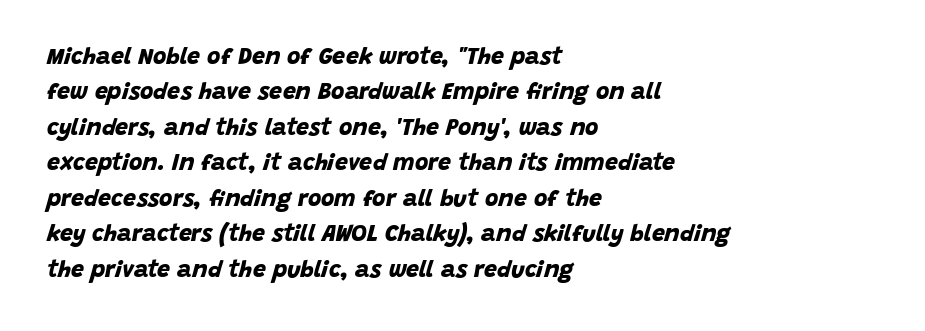
{"bold": "yes", "underline": "no", "align": "left", "line_spacing": "normal", "line_spacing_ratio": 1.54, "letter_spacing": "normal", "letter_spacing_em": 0.0, "glyph_px": 23}
